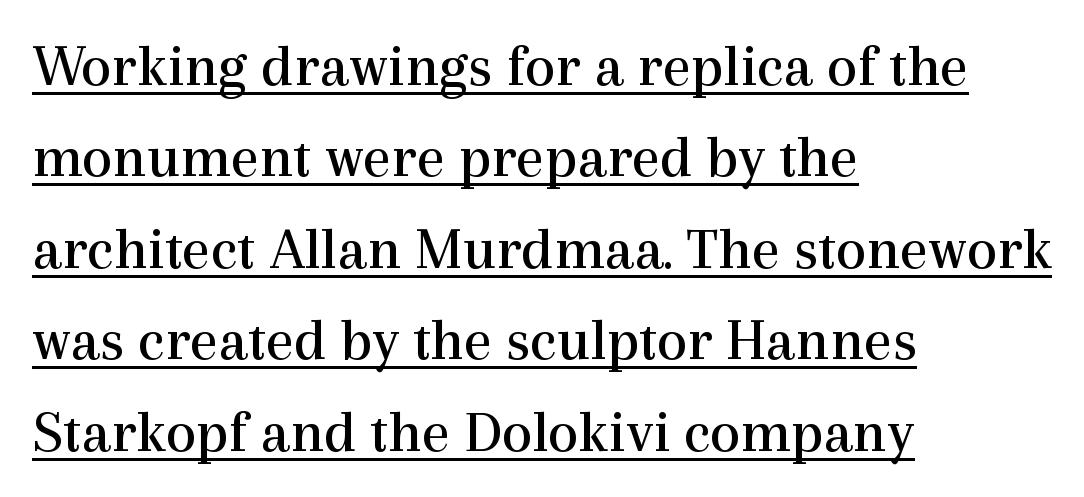
The image shows 61 px regular-weight serif type, upright; set left-aligned, normal line spacing (1.5x), normal letter spacing, underlined; a medium x-height.
